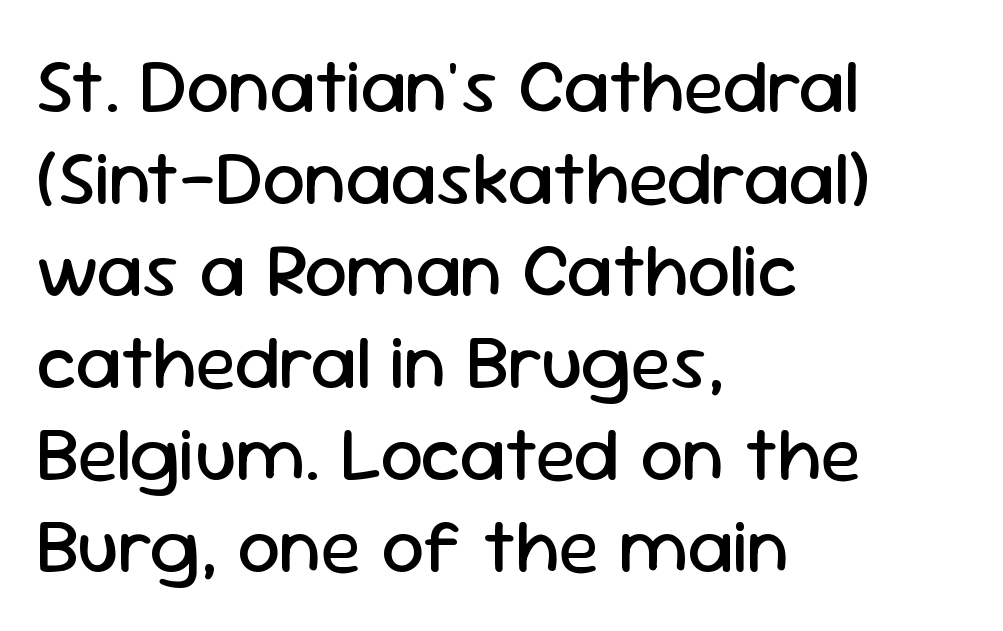
Q: Is the text bold? A: No.
Q: Is the text italic (slanted)? A: No, it is upright.
Q: Is the typeface a serif or a sans-serif typeface? A: Sans-serif.
Q: Is the text underlined? A: No.
Q: How is the paragraph aligned? A: Left-aligned.
Q: Is the spacing between letters normal or unusually wide? A: Normal.
Q: Width (condensed, normal, or wide)? A: Normal.
Q: Stroke contrast? A: Low.
Q: x-height? A: Medium.
Q: Monospaced? A: No.
